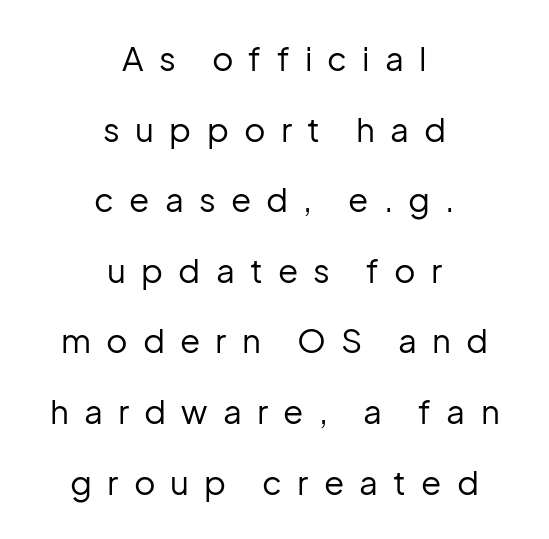
Q: Is the text bold? A: No.
Q: Is the text italic (slanted)? A: No, it is upright.
Q: Is the typeface a serif or a sans-serif typeface? A: Sans-serif.
Q: Is the text underlined? A: No.
Q: How is the paragraph aligned? A: Centered.
Q: Is the spacing between letters normal or unusually wide? A: Unusually wide.
Q: Is the spacing between lines tight, normal or loose? A: Loose.
Q: Width (condensed, normal, or wide)? A: Normal.
Q: Stroke contrast? A: Low.
Q: x-height? A: Medium.
Q: Monospaced? A: No.
